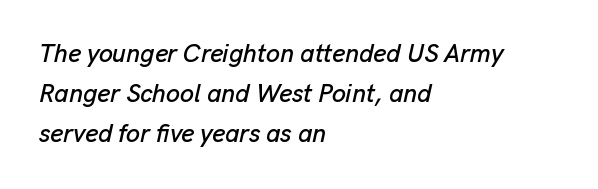
Nothing unusual about the tracking: characters are spaced as the font intends. Students, observe: this is what conventionally led text looks like. The gap between lines stays unmarked. Which margin do the lines hug? The left one — the right edge is uneven. It's the slanting kind of type.
